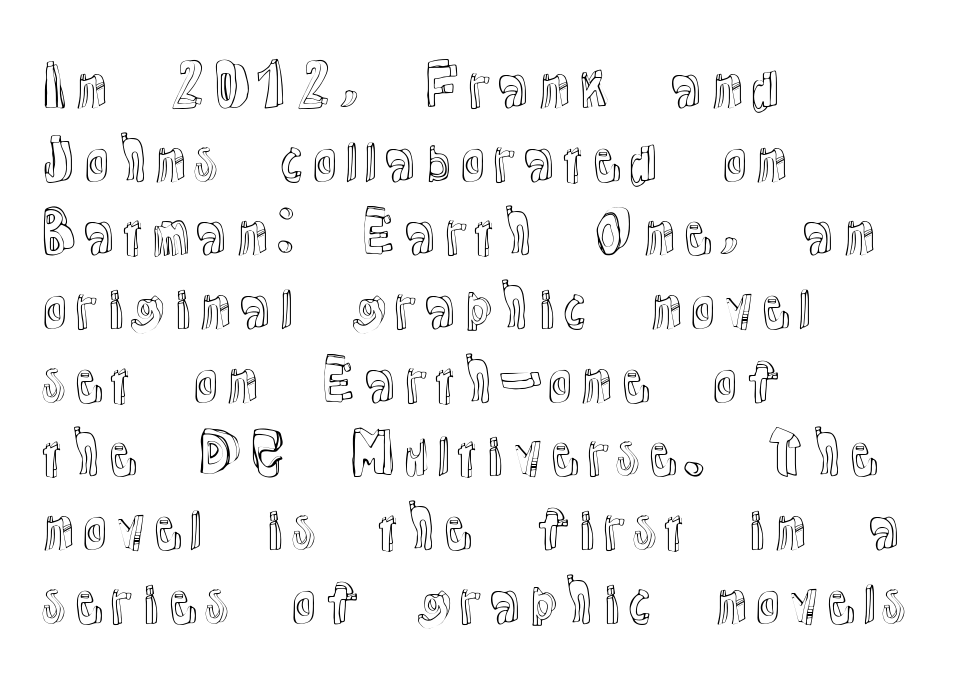
{"italic": "no", "width": "normal", "x_height": "medium", "monospaced": "no", "underline": "no", "align": "left", "line_spacing": "normal", "line_spacing_ratio": 1.34, "letter_spacing": "normal", "letter_spacing_em": 0.0, "glyph_px": 55}
